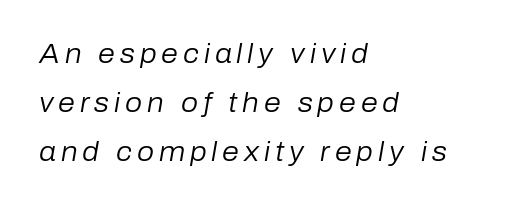
Q: Is the text bold? A: No.
Q: Is the text italic (slanted)? A: Yes, it leans right by about 10 degrees.
Q: Is the text underlined? A: No.
Q: How is the paragraph aligned? A: Left-aligned.
